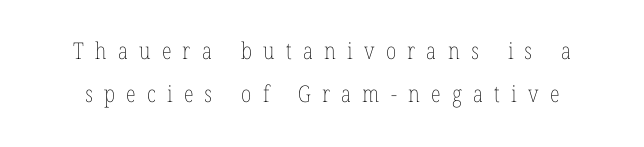
Only glyphs here, with clear space below each row. The passage shown is not bold in any degree. Every character sits straight up, as roman type does. Letter spacing: wide.
